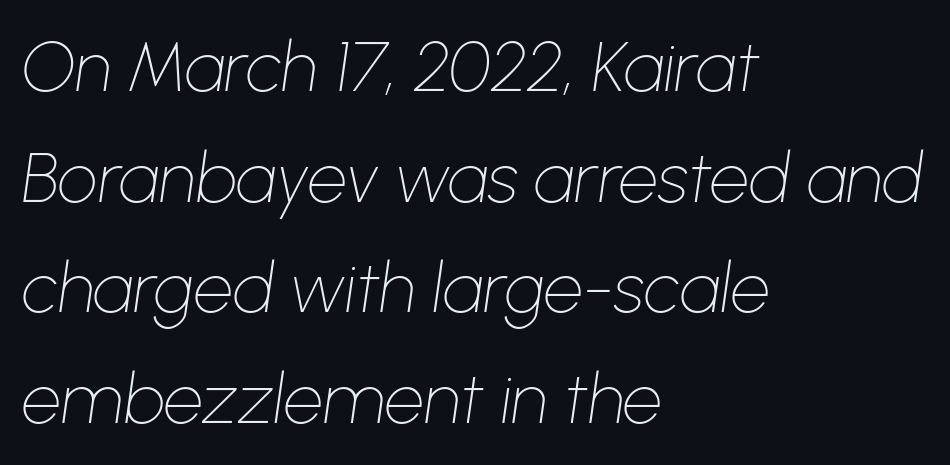
{"italic": "yes", "lean": "right", "slant_degrees": 8, "bold": "no", "weight": "thin", "width": "normal", "stroke_contrast": "low", "x_height": "medium", "monospaced": "no", "underline": "no", "align": "left", "line_spacing": "normal", "line_spacing_ratio": 1.58, "letter_spacing": "normal", "letter_spacing_em": 0.0, "glyph_px": 70}
